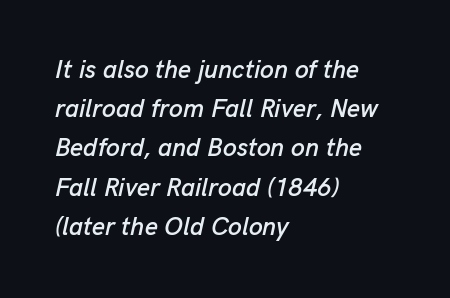
The image shows 25 px text type, italic (leaning right); set left-aligned, normal line spacing (1.57x), normal letter spacing, not underlined.
